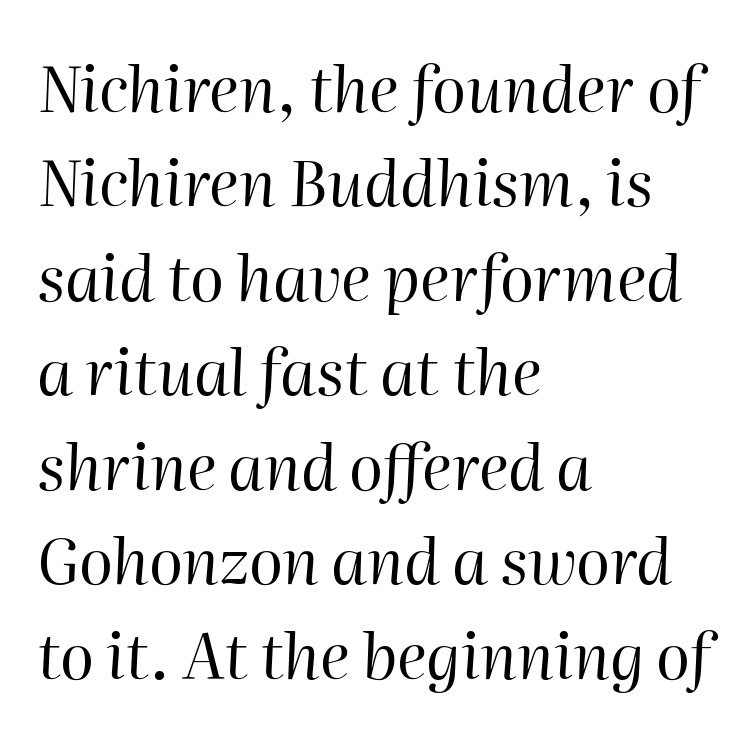
The image shows 63 px regular-weight type, italic (leaning right); set left-aligned, normal line spacing (1.5x), normal letter spacing, not underlined; high stroke contrast and a medium x-height.
